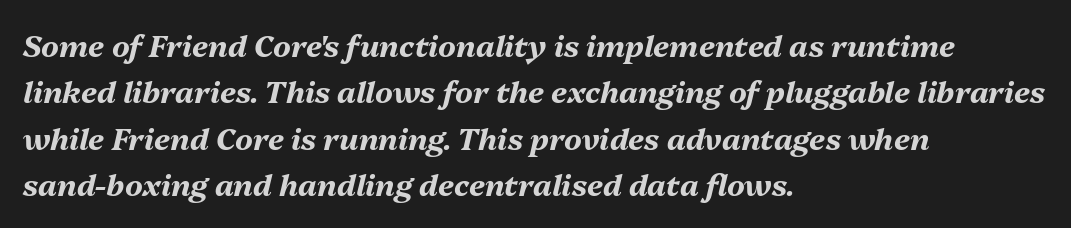
{"italic": "yes", "lean": "right", "slant_degrees": 13, "bold": "yes", "weight": "bold", "width": "normal", "stroke_contrast": "medium", "x_height": "medium", "monospaced": "no", "underline": "no", "align": "left", "line_spacing": "normal", "line_spacing_ratio": 1.55, "letter_spacing": "normal", "letter_spacing_em": 0.0, "glyph_px": 30}
